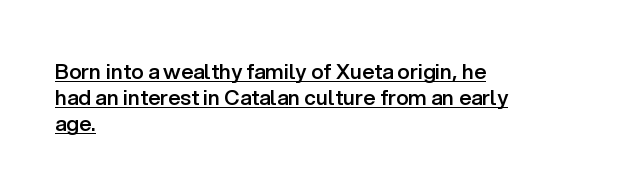
Normally led — the rows are evenly, conventionally spaced. Standard letterfit; no display-style spreading of the glyphs. I'd describe the lettering as semibold — firm but not a full bold. The setting favours the left margin, as ordinary paragraphs usually do. This is roman type, the default non-slanted kind.
